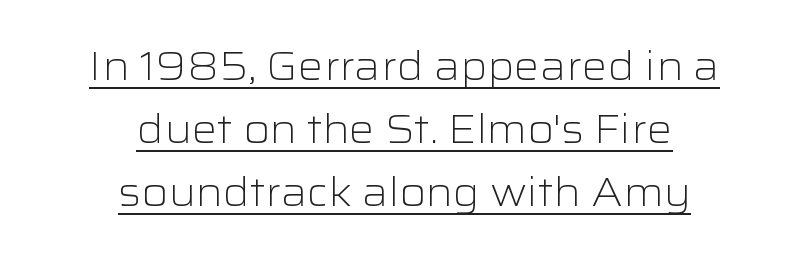
This rendering uses center alignment, leaving both contours irregular but symmetric. No chunkiness to these letters — they're not bold. Unlike a traditional serif, this face leaves its strokes unadorned. These characters rest on top of a visible drawn line.
